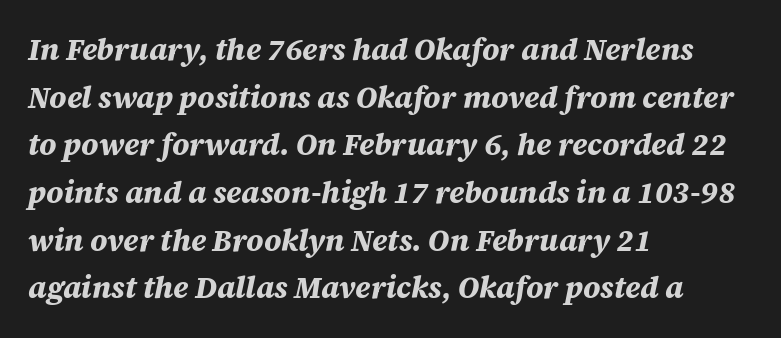
{"italic": "yes", "lean": "right", "slant_degrees": 12, "bold": "yes", "weight": "bold", "width": "normal", "stroke_contrast": "medium", "x_height": "large", "monospaced": "no", "underline": "no", "align": "left", "line_spacing": "normal", "line_spacing_ratio": 1.59, "letter_spacing": "normal", "letter_spacing_em": 0.0, "glyph_px": 30}
